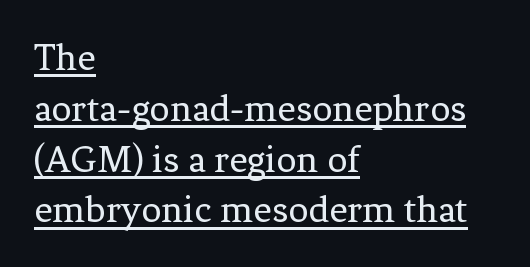
The image shows 40 px regular-weight serif type, upright; set left-aligned, normal line spacing (1.27x), normal letter spacing, underlined; low stroke contrast and a medium x-height.
